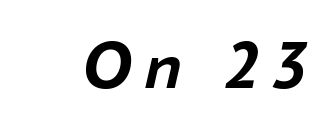
The image shows 69 px semibold type, italic (leaning right); set not underlined; low stroke contrast and a medium x-height.
